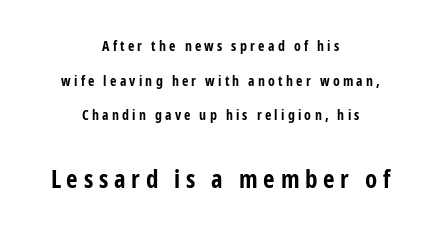
Q: Is the text bold? A: Yes.
Q: Is the text italic (slanted)? A: No, it is upright.
Q: Is the text underlined? A: No.
Q: How is the paragraph aligned? A: Centered.
Q: Is the spacing between letters normal or unusually wide? A: Unusually wide.
Q: Is the spacing between lines tight, normal or loose? A: Loose.
Q: Which block of text is set in a larger size, the first (top) or the second (bottom)? A: The second (bottom) one.
